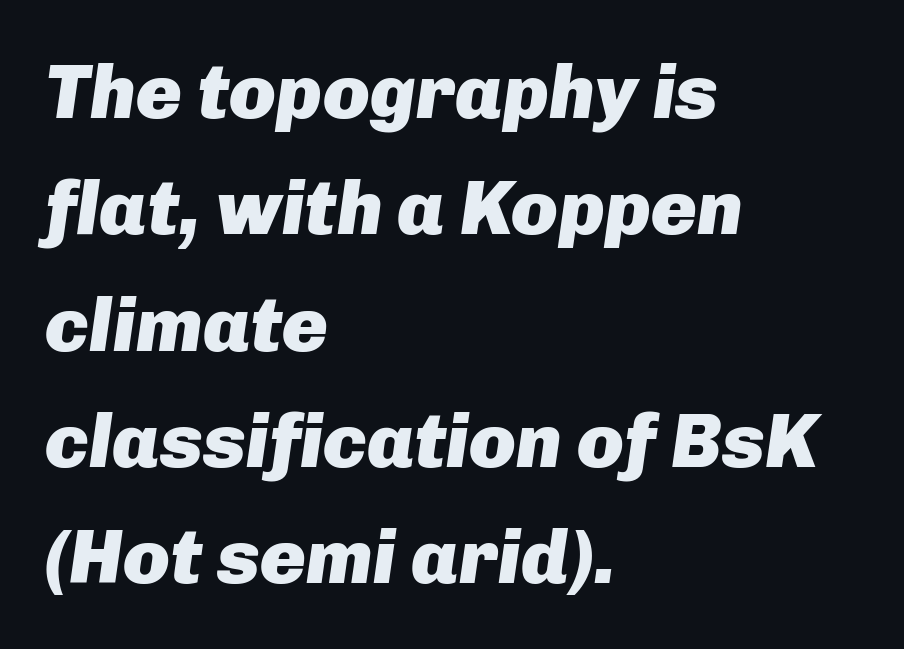
The letters sit at their default tracking, neither squeezed nor spread. Weight check: bold — yes, fully. The glyphs look as if they've been sheared to an angle. This sample keeps an unexceptional amount of space between lines.
